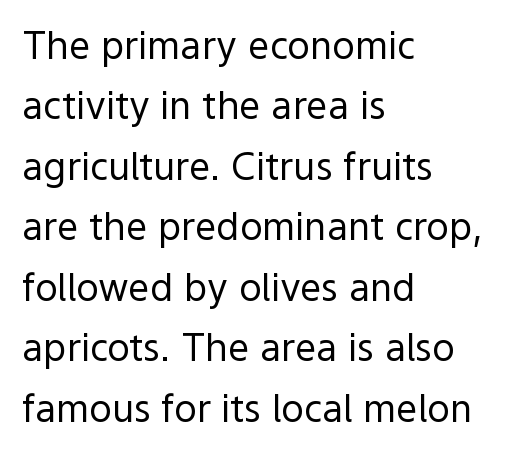
{"serif": "no", "italic": "no", "bold": "no", "weight": "regular", "width": "normal", "x_height": "medium", "monospaced": "no", "underline": "no", "align": "left", "line_spacing": "normal", "line_spacing_ratio": 1.59, "letter_spacing": "normal", "letter_spacing_em": 0.0, "glyph_px": 38}
